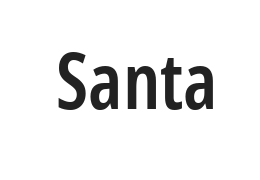
{"serif": "no", "italic": "no", "bold": "semi", "weight": "semibold", "width": "condensed", "stroke_contrast": "low", "x_height": "medium", "monospaced": "no", "underline": "no", "letter_spacing": "normal", "letter_spacing_em": 0.0, "glyph_px": 77}
